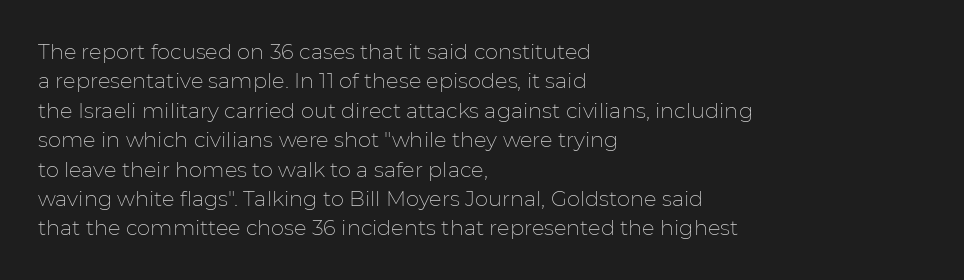
The image shows 21 px text type, upright; set left-aligned, normal line spacing (1.4x), normal letter spacing, not underlined.
